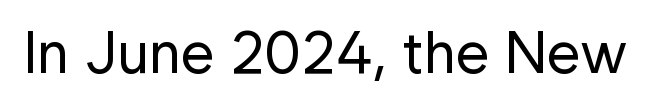
{"serif": "no", "italic": "no", "bold": "no", "weight": "regular", "width": "normal", "stroke_contrast": "low", "x_height": "medium", "monospaced": "no", "underline": "no", "letter_spacing": "normal", "letter_spacing_em": 0.0, "glyph_px": 59}
